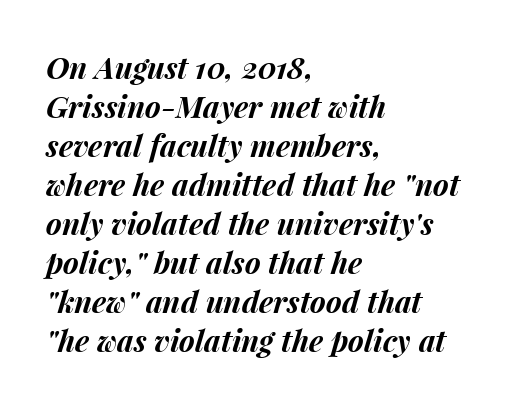
Caption: multi-line text, flush left, ragged right. The glyphs are unaccompanied by any horizontal stroke below them. This sample uses an oblique cut, with every glyph tilted off the vertical. Here the glyphs are tracked normally, forming tight word shapes.
